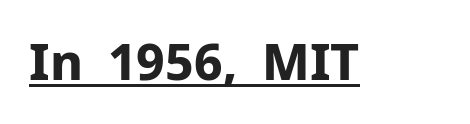
{"serif": "no", "italic": "no", "bold": "yes", "weight": "bold", "width": "normal", "stroke_contrast": "low", "x_height": "medium", "monospaced": "no", "underline": "yes", "letter_spacing": "normal", "letter_spacing_em": 0.0, "glyph_px": 50}
